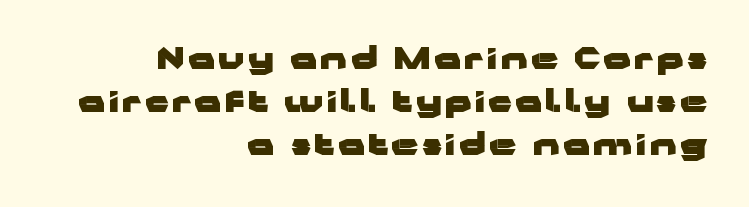
{"serif": "no", "italic": "no", "bold": "yes", "weight": "heavy", "width": "wide", "stroke_contrast": "low", "x_height": "medium", "monospaced": "no", "underline": "no", "align": "right", "line_spacing": "normal", "line_spacing_ratio": 1.44, "glyph_px": 30}
